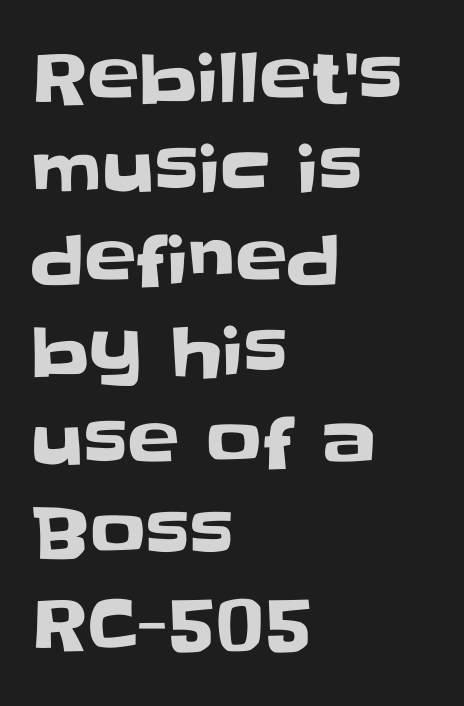
Does the leading feel generous? No, just average. Each letter keeps its own natural width here, so spacing adapts to shape. Line beginnings align vertically; line endings do not. Nothing unusual about the tracking: characters are spaced as the font intends. This sample uses an upright cut, with every glyph sitting square on the baseline. The typeface chosen for these lines omits serifs.
